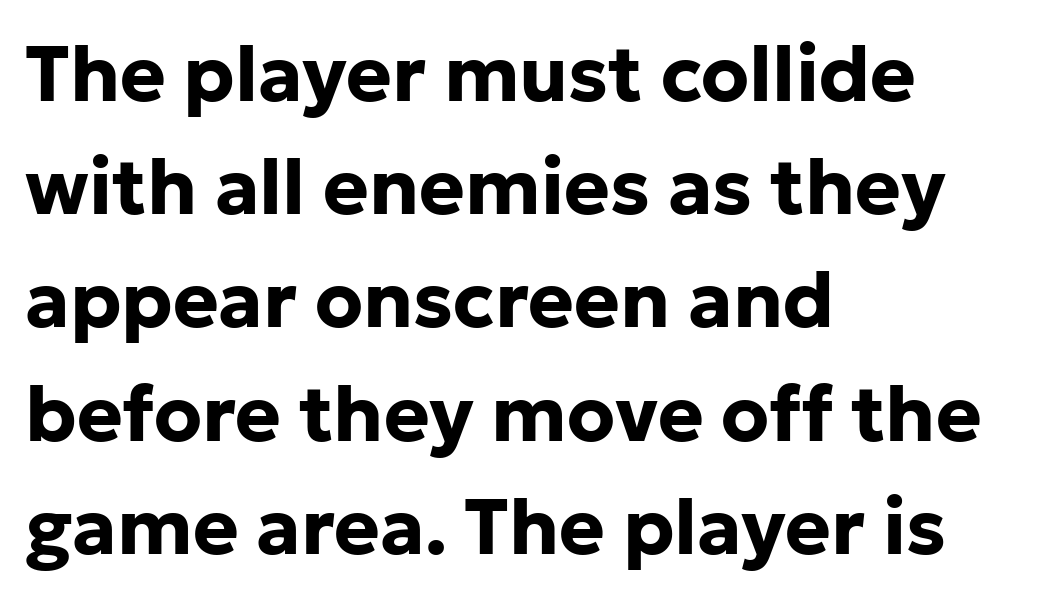
The image shows 77 px bold sans-serif type, upright; set left-aligned, normal line spacing (1.47x), normal letter spacing, not underlined; low stroke contrast and a medium x-height.
